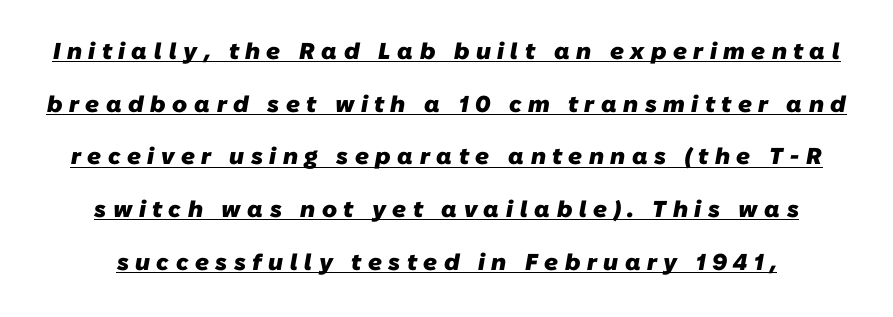
Q: Is the text bold? A: Yes.
Q: Is the text underlined? A: Yes.
Q: Is the spacing between letters normal or unusually wide? A: Unusually wide.
Q: Is the spacing between lines tight, normal or loose? A: Loose.
